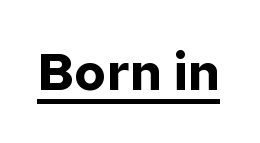
{"serif": "no", "italic": "no", "bold": "yes", "weight": "bold", "width": "normal", "stroke_contrast": "low", "x_height": "medium", "monospaced": "no", "underline": "yes", "letter_spacing": "normal", "letter_spacing_em": 0.0, "glyph_px": 52}
